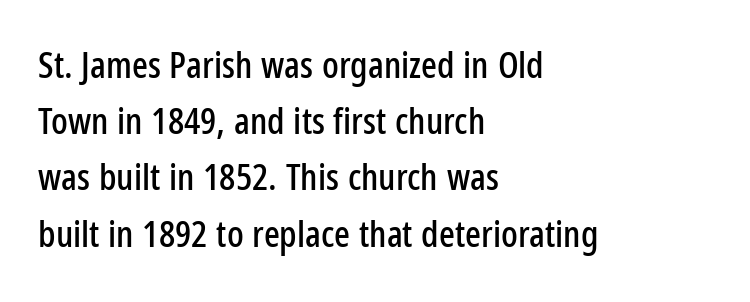
{"serif": "no", "italic": "no", "width": "condensed", "stroke_contrast": "low", "x_height": "medium", "monospaced": "no", "underline": "no", "align": "left", "line_spacing": "normal", "line_spacing_ratio": 1.52, "letter_spacing": "normal", "letter_spacing_em": 0.0, "glyph_px": 37}
